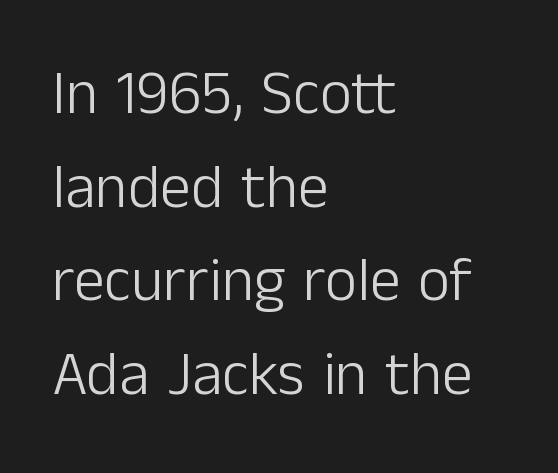
{"serif": "no", "italic": "no", "bold": "no", "weight": "light", "width": "normal", "stroke_contrast": "low", "x_height": "medium", "monospaced": "no", "underline": "no", "align": "left", "line_spacing": "normal", "line_spacing_ratio": 1.51, "letter_spacing": "normal", "letter_spacing_em": 0.0, "glyph_px": 62}
